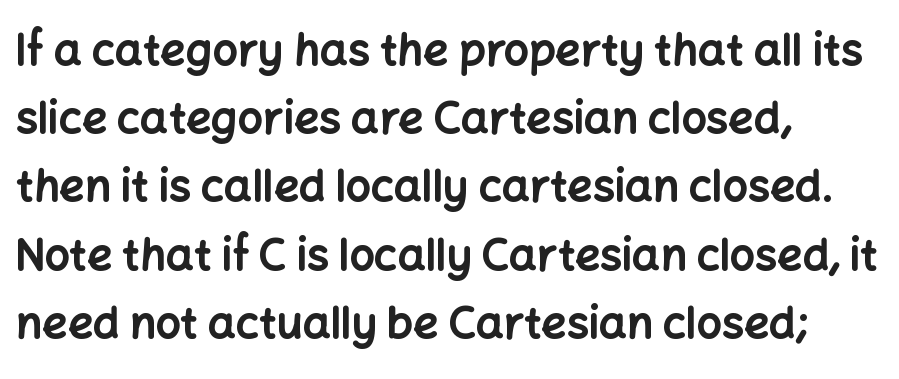
Q: Is the text bold? A: Yes.
Q: Is the text italic (slanted)? A: No, it is upright.
Q: Is the typeface a serif or a sans-serif typeface? A: Sans-serif.
Q: Is the text underlined? A: No.
Q: How is the paragraph aligned? A: Left-aligned.
Q: Is the spacing between letters normal or unusually wide? A: Normal.
Q: Is the spacing between lines tight, normal or loose? A: Normal.
Q: Width (condensed, normal, or wide)? A: Normal.
Q: Stroke contrast? A: Low.
Q: x-height? A: Medium.
Q: Monospaced? A: No.
